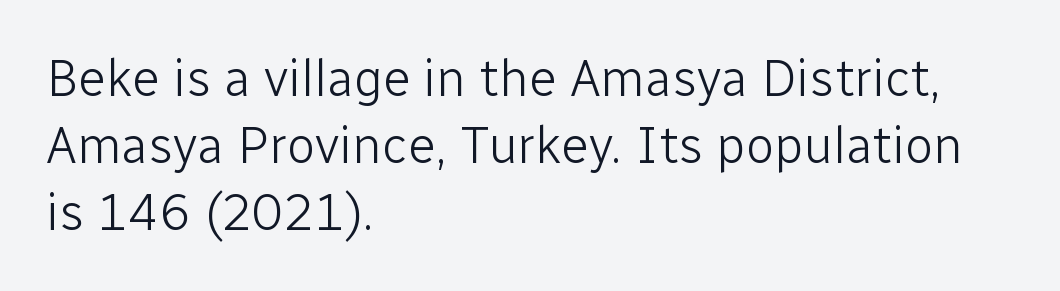
The image shows 52 px light sans-serif type, upright; set left-aligned, normal line spacing (1.29x), normal letter spacing, not underlined; low stroke contrast and a medium x-height.
